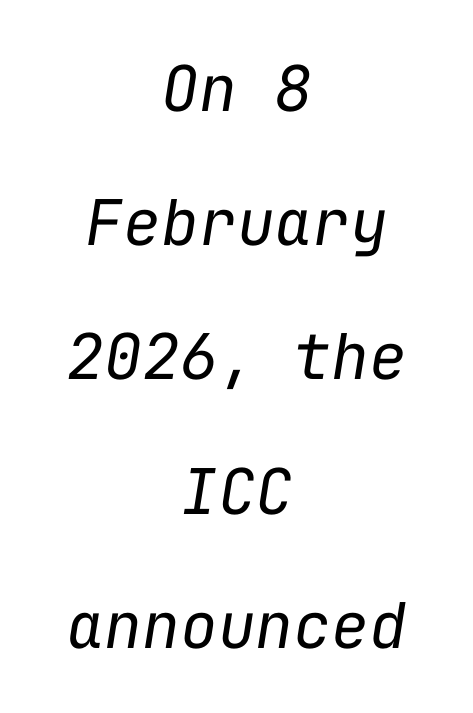
Q: Is the text bold? A: No.
Q: Is the text italic (slanted)? A: Yes, it leans right by about 9 degrees.
Q: Is the text underlined? A: No.
Q: How is the paragraph aligned? A: Centered.
Q: Is the spacing between letters normal or unusually wide? A: Normal.
Q: Is the spacing between lines tight, normal or loose? A: Loose.
Q: Width (condensed, normal, or wide)? A: Normal.
Q: Stroke contrast? A: Low.
Q: x-height? A: Medium.
Q: Monospaced? A: Yes.
